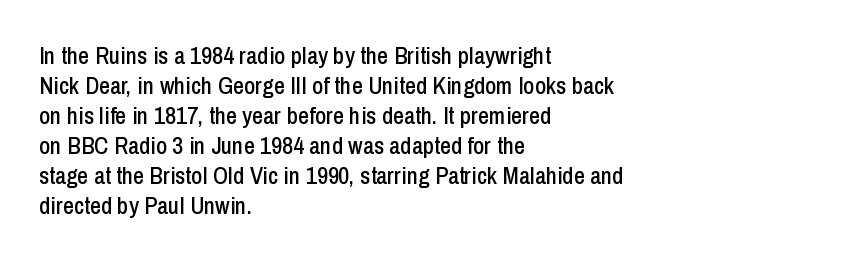
Q: Is the text italic (slanted)? A: No, it is upright.
Q: Is the text underlined? A: No.
Q: How is the paragraph aligned? A: Left-aligned.
Q: Is the spacing between letters normal or unusually wide? A: Normal.
Q: Is the spacing between lines tight, normal or loose? A: Normal.
